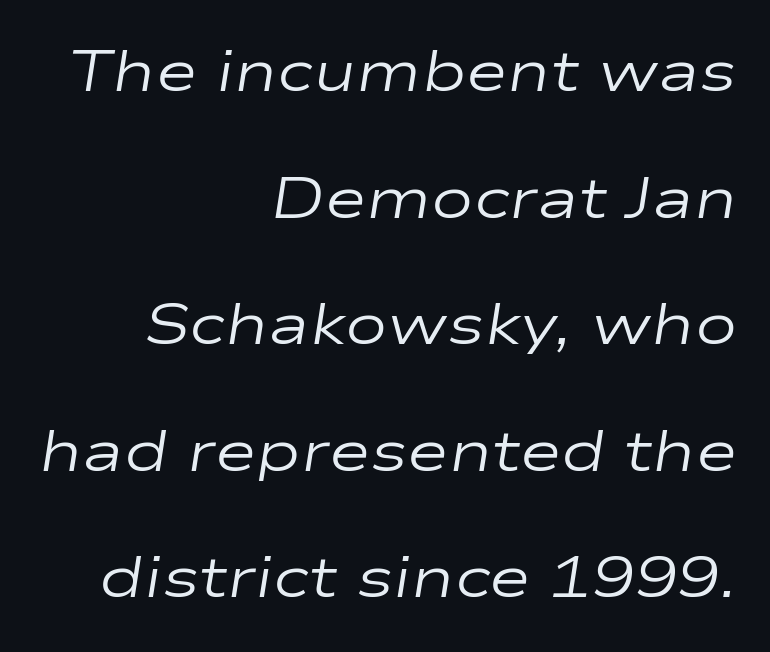
{"italic": "yes", "lean": "right", "slant_degrees": 9, "bold": "no", "weight": "regular", "width": "wide", "stroke_contrast": "low", "x_height": "medium", "monospaced": "no", "underline": "no", "align": "right", "line_spacing": "loose", "line_spacing_ratio": 2.22, "letter_spacing": "normal", "letter_spacing_em": 0.0, "glyph_px": 57}
